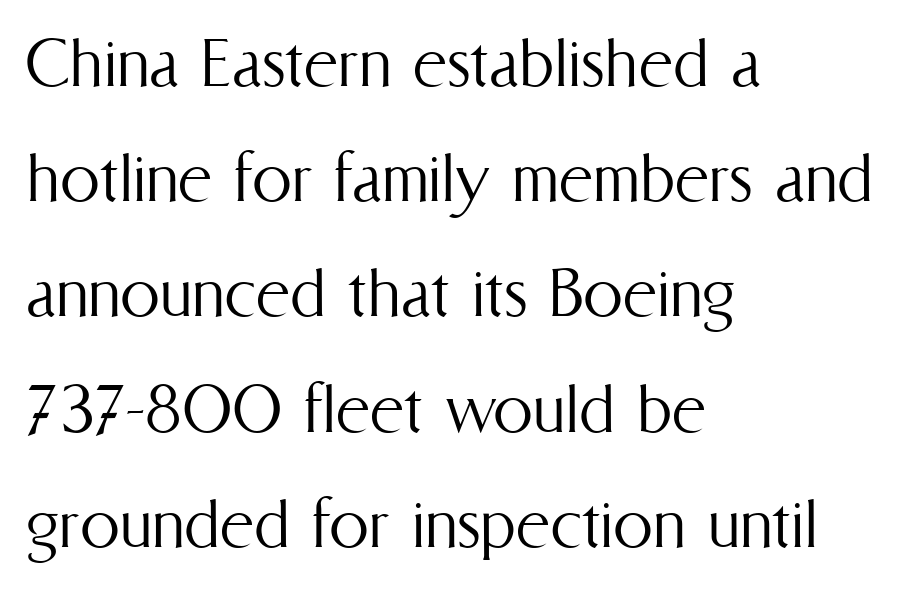
The image shows 80 px light, condensed type, upright; set left-aligned, normal line spacing (1.44x), normal letter spacing, not underlined; medium stroke contrast and a medium x-height.
